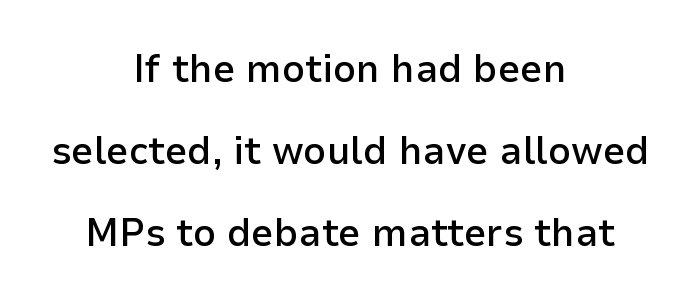
The image shows 40 px semibold sans-serif type, upright; set centered, loose line spacing (2.05x), normal letter spacing, not underlined; low stroke contrast and a medium x-height.
